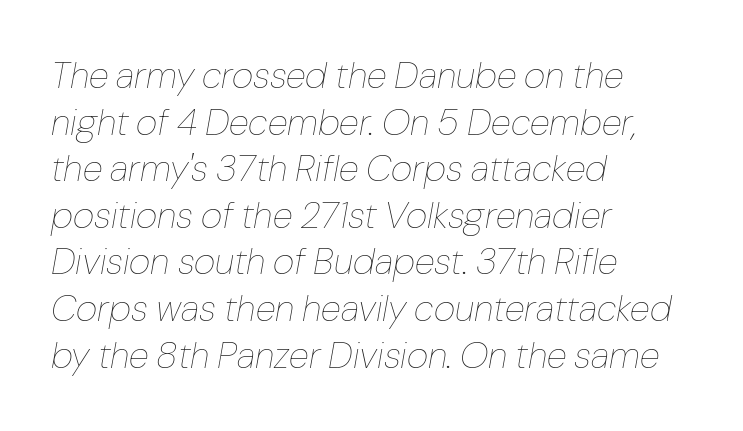
The image shows 37 px thin type, italic (leaning right); set left-aligned, normal line spacing (1.26x), normal letter spacing, not underlined; low stroke contrast and a medium x-height.
